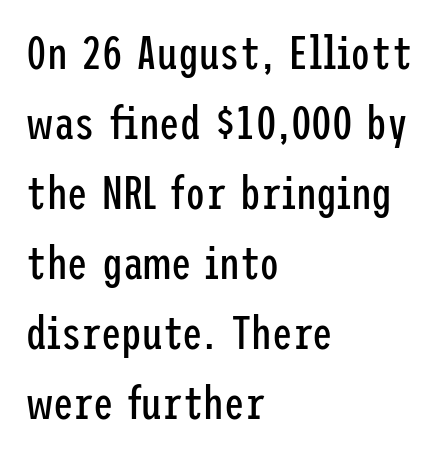
Students, observe: this is what conventionally led text looks like. Standard letterfit; no display-style spreading of the glyphs. Type without underlining. This rendering employs a face without finishing strokes, i.e., a sans-serif. Caption: multi-line text, flush left, ragged right.
